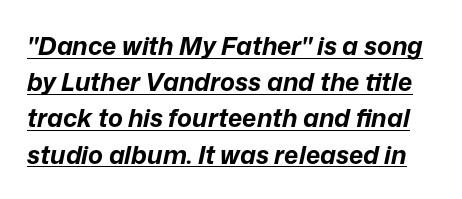
{"italic": "yes", "lean": "right", "slant_degrees": 12, "bold": "yes", "underline": "yes", "line_spacing": "normal", "line_spacing_ratio": 1.45, "letter_spacing": "normal", "letter_spacing_em": 0.0, "glyph_px": 25}
